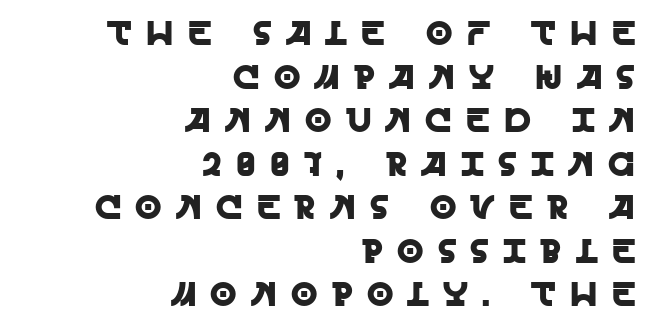
The axis of the letterforms is exactly vertical. The space directly below the letters is spotless. The rendering inserts visible extra space after every character. What's the leading like? Ordinary, nothing unusual. Is this a fixed-width face? No — the glyphs have proportional, varying widths.
